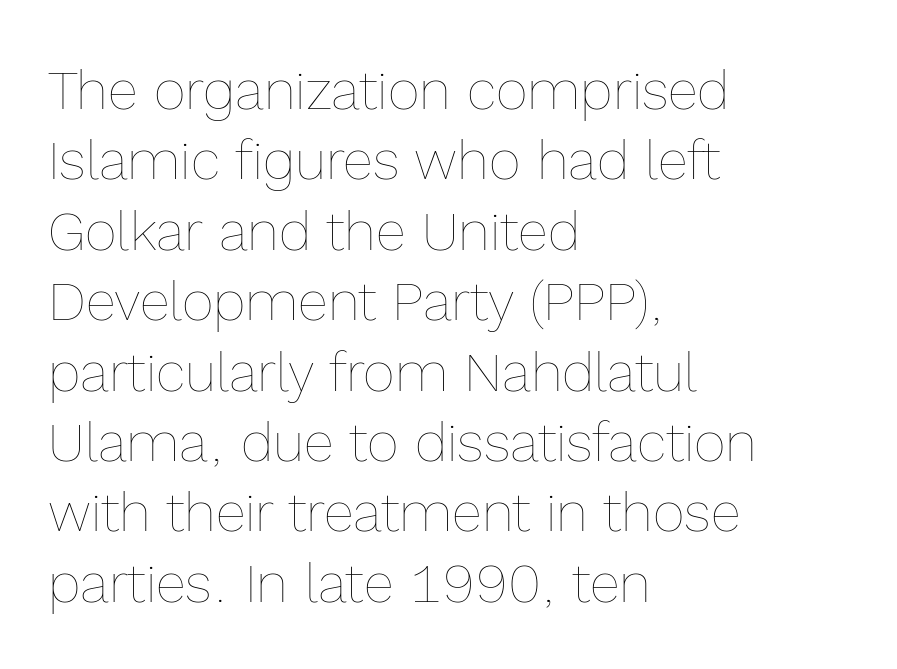
Q: Is the text bold? A: No.
Q: Is the text italic (slanted)? A: No, it is upright.
Q: Is the text underlined? A: No.
Q: How is the paragraph aligned? A: Left-aligned.
Q: Is the spacing between letters normal or unusually wide? A: Normal.
Q: Is the spacing between lines tight, normal or loose? A: Normal.
Q: Width (condensed, normal, or wide)? A: Normal.
Q: x-height? A: Medium.
Q: Monospaced? A: No.
